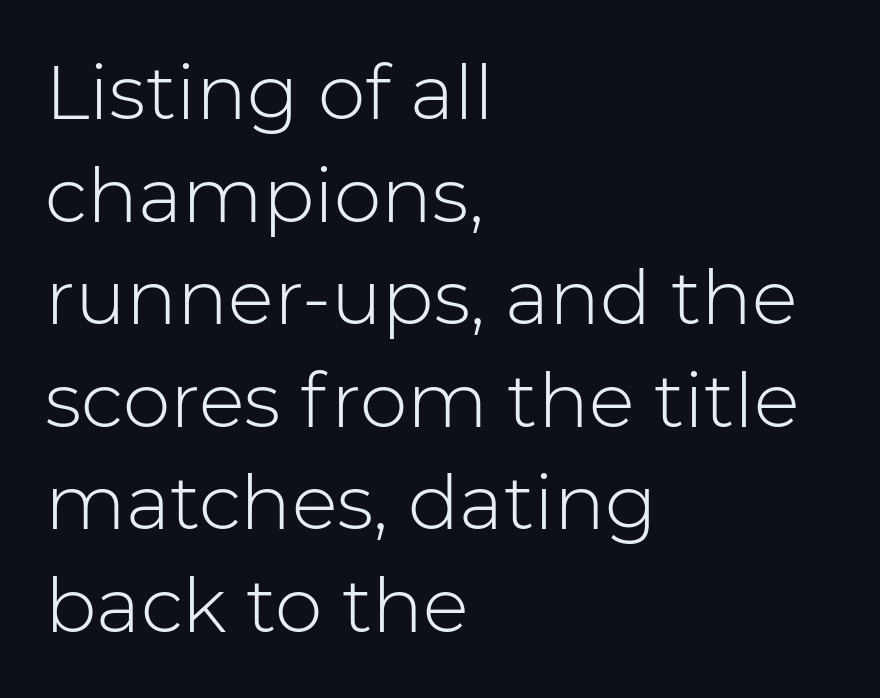
{"serif": "no", "italic": "no", "bold": "no", "weight": "light", "width": "normal", "stroke_contrast": "low", "x_height": "medium", "monospaced": "no", "underline": "no", "align": "left", "line_spacing": "normal", "line_spacing_ratio": 1.35, "letter_spacing": "normal", "letter_spacing_em": 0.0, "glyph_px": 76}
